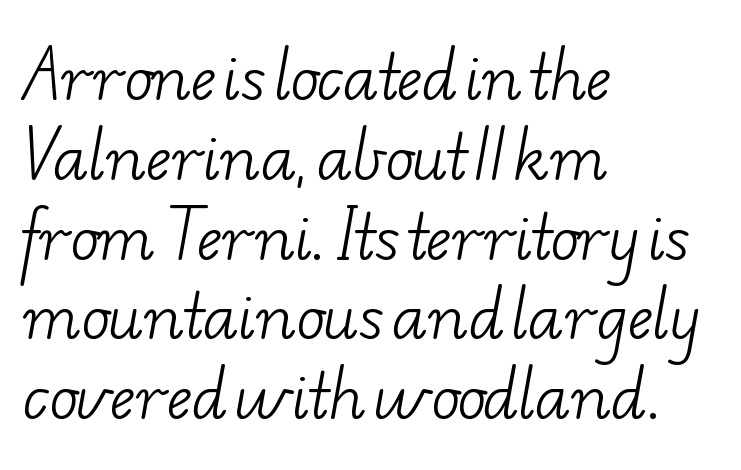
The string is rendered with underlining switched off. In terms of leading, this rendering sits right in the middle. Varying glyph widths throughout — classic text-font behaviour. Honestly, the letter spacing is just normal — you wouldn't notice it. Unlike a clean sans, this face finishes its strokes with serifs.
